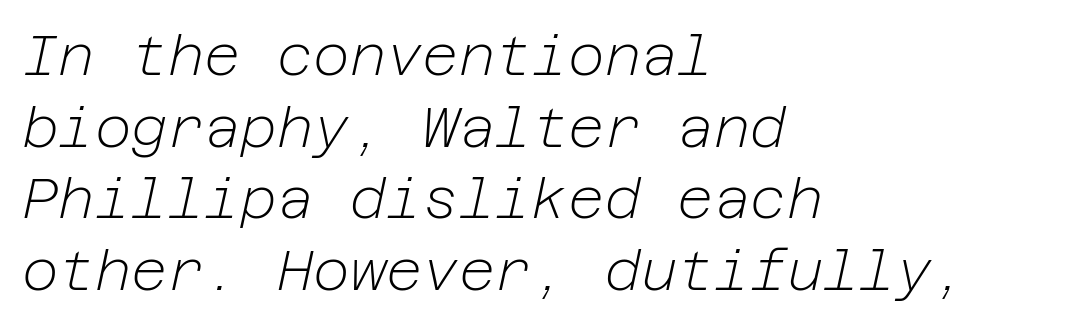
{"italic": "yes", "lean": "right", "slant_degrees": 12, "bold": "no", "weight": "light", "width": "normal", "stroke_contrast": "low", "x_height": "medium", "underline": "no", "align": "left", "line_spacing": "normal", "line_spacing_ratio": 1.28, "letter_spacing": "normal", "letter_spacing_em": 0.0, "glyph_px": 56}
